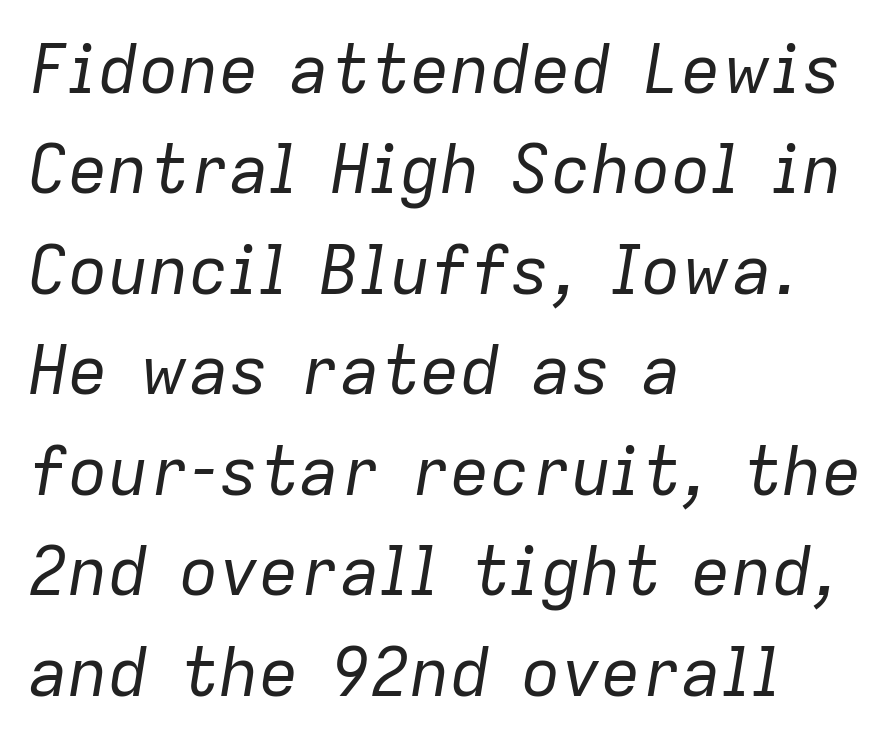
Q: Is the text bold? A: No.
Q: Is the text italic (slanted)? A: Yes, it leans right by about 9 degrees.
Q: Is the text underlined? A: No.
Q: How is the paragraph aligned? A: Left-aligned.
Q: Is the spacing between letters normal or unusually wide? A: Normal.
Q: Is the spacing between lines tight, normal or loose? A: Normal.
Q: Width (condensed, normal, or wide)? A: Normal.
Q: Stroke contrast? A: Low.
Q: x-height? A: Medium.
Q: Monospaced? A: No.
